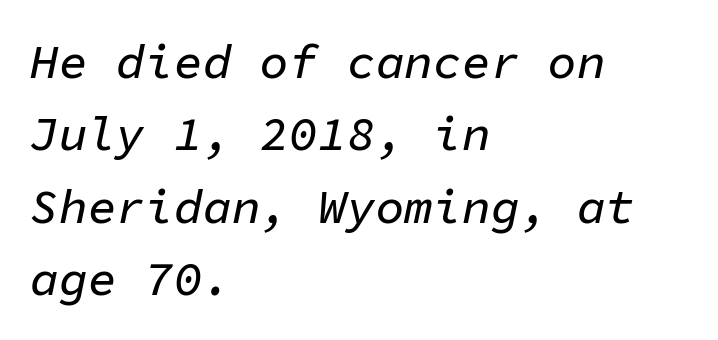
{"italic": "yes", "lean": "right", "slant_degrees": 11, "width": "normal", "stroke_contrast": "low", "x_height": "medium", "monospaced": "yes", "underline": "no", "align": "left", "line_spacing": "normal", "line_spacing_ratio": 1.51, "letter_spacing": "normal", "letter_spacing_em": 0.0, "glyph_px": 48}
